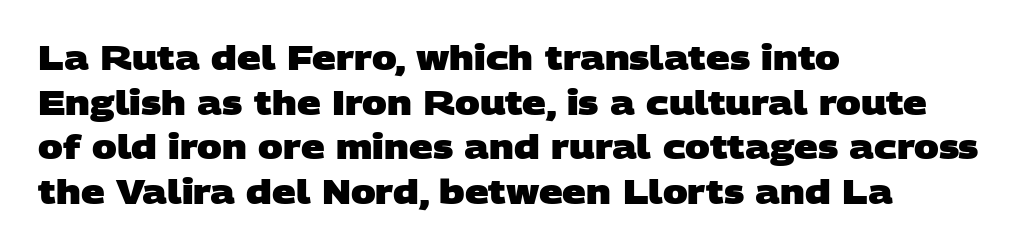
Think of a printed novel: that variable character pitch is what you see here. Caption: standard tracking, unaltered. Does the leading feel generous? No, just average. Caption: multi-line text, flush left, ragged right. The face used here has the dense, thick strokes of a bold.
